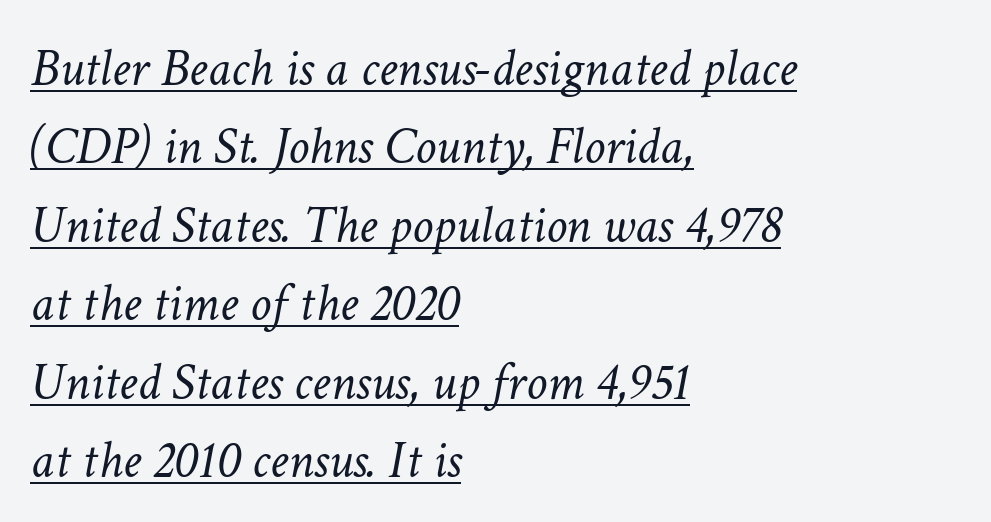
Q: Is the text bold? A: No.
Q: Is the text italic (slanted)? A: Yes, it leans right by about 11 degrees.
Q: Is the text underlined? A: Yes.
Q: How is the paragraph aligned? A: Left-aligned.
Q: Is the spacing between letters normal or unusually wide? A: Normal.
Q: Is the spacing between lines tight, normal or loose? A: Normal.
Q: Width (condensed, normal, or wide)? A: Normal.
Q: Stroke contrast? A: Low.
Q: x-height? A: Medium.
Q: Monospaced? A: No.
